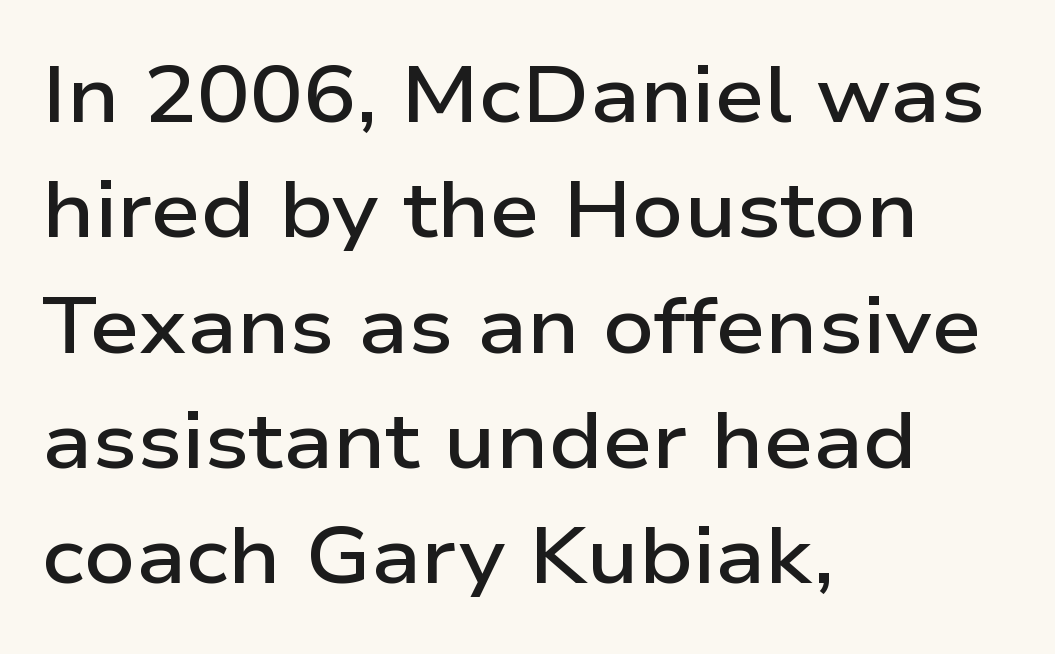
{"serif": "no", "italic": "no", "bold": "semi", "weight": "semibold", "width": "wide", "stroke_contrast": "low", "x_height": "medium", "monospaced": "no", "underline": "no", "align": "left", "line_spacing": "normal", "line_spacing_ratio": 1.46, "letter_spacing": "normal", "letter_spacing_em": 0.0, "glyph_px": 79}
